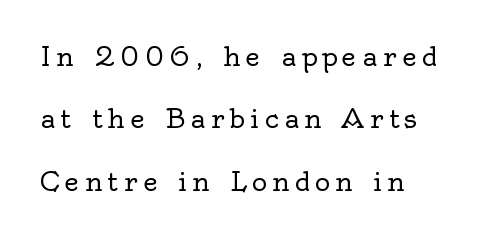
{"italic": "no", "bold": "no", "underline": "no", "align": "left", "line_spacing": "loose", "line_spacing_ratio": 2.4, "glyph_px": 26}
